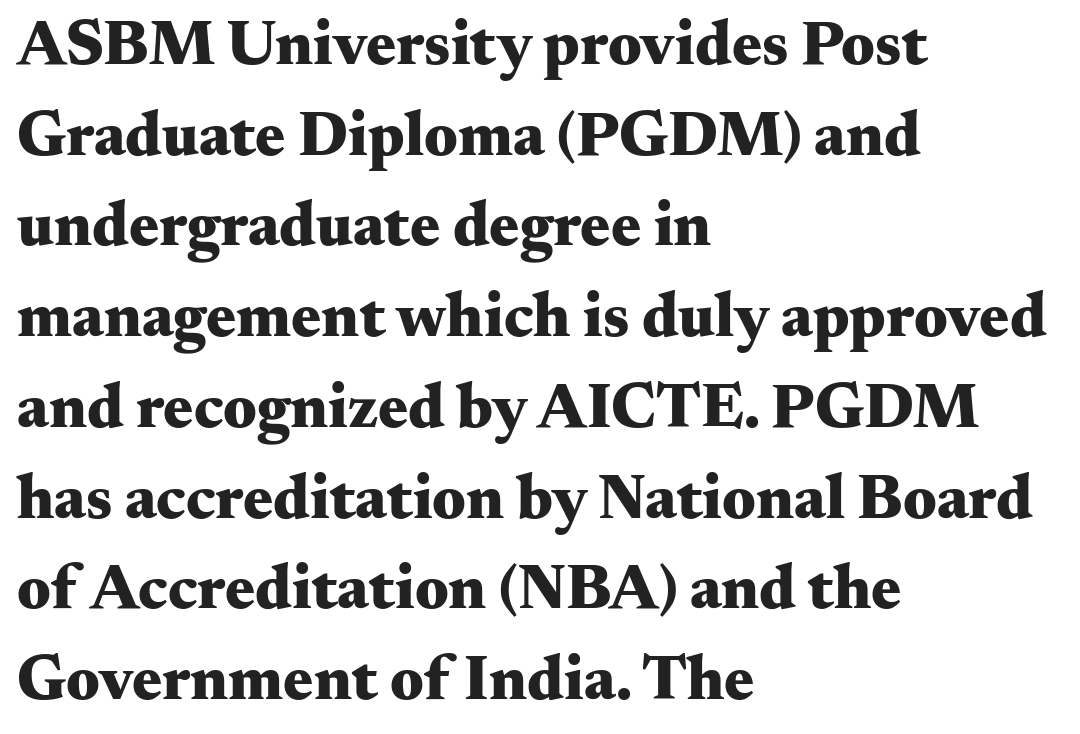
The image shows 63 px heavy, wide serif type, upright; set left-aligned, normal line spacing (1.44x), normal letter spacing, not underlined; medium stroke contrast and a small x-height.
